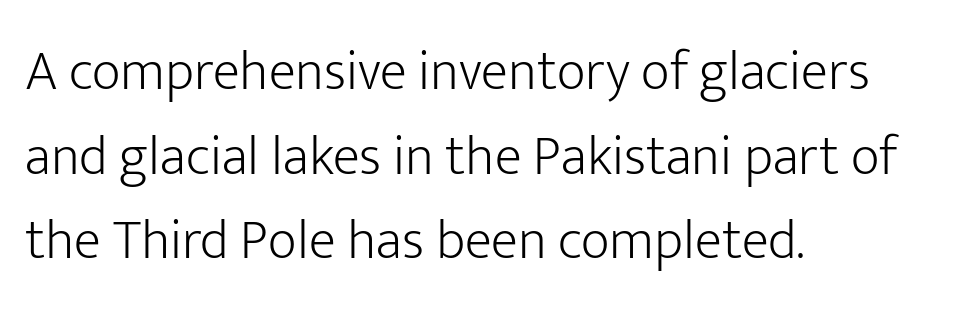
Q: Is the text bold? A: No.
Q: Is the text italic (slanted)? A: No, it is upright.
Q: Is the typeface a serif or a sans-serif typeface? A: Sans-serif.
Q: Is the text underlined? A: No.
Q: How is the paragraph aligned? A: Left-aligned.
Q: Is the spacing between letters normal or unusually wide? A: Normal.
Q: Is the spacing between lines tight, normal or loose? A: Normal.
Q: Width (condensed, normal, or wide)? A: Normal.
Q: Stroke contrast? A: Low.
Q: x-height? A: Medium.
Q: Monospaced? A: No.
